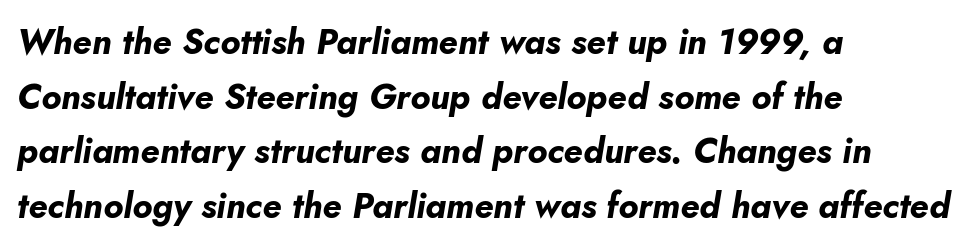
The foot of each line stays bare and open. The rendering keeps characters at their native spacing. Students, this is bold: see how much ink each stroke carries. You could not count columns in this text — the font is proportionally spaced. The axis of the letterforms is tilted away from vertical.
